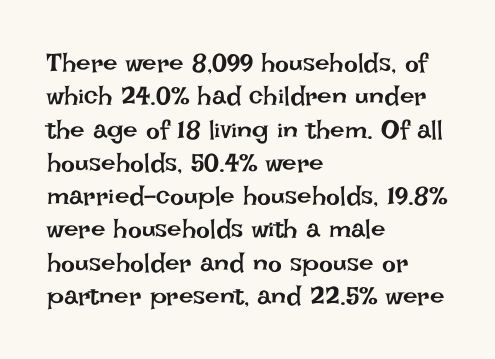
The image shows 26 px text type, upright; set left-aligned, normal line spacing (1.28x), normal letter spacing, not underlined.
